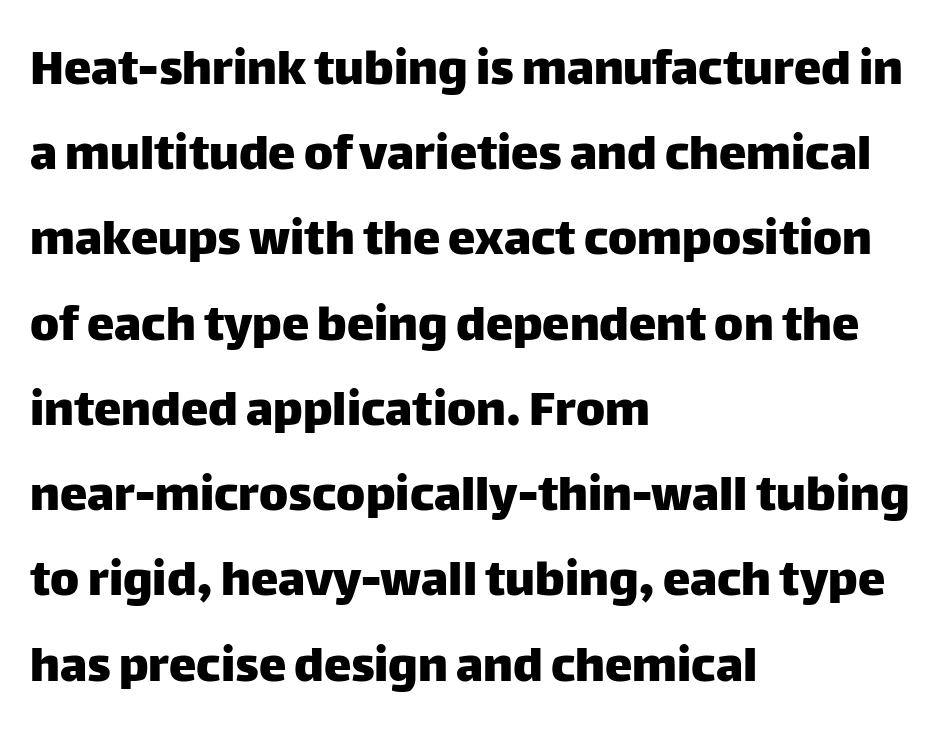
The font family rendered here belongs to the sans-serif group. What stands out about the letter spacing? Nothing — it is the standard amount. The typesetter chose a ragged-right arrangement here. It's the straight-up-and-down kind of type.
